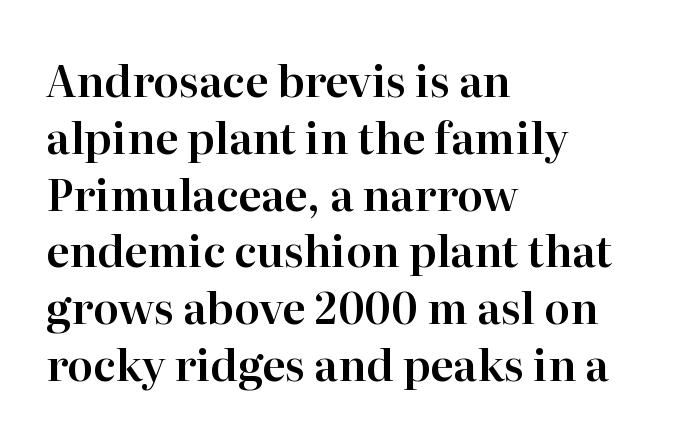
{"serif": "yes", "italic": "no", "width": "normal", "stroke_contrast": "high", "x_height": "medium", "monospaced": "no", "underline": "no", "align": "left", "line_spacing": "normal", "line_spacing_ratio": 1.32, "letter_spacing": "normal", "letter_spacing_em": 0.0, "glyph_px": 43}
